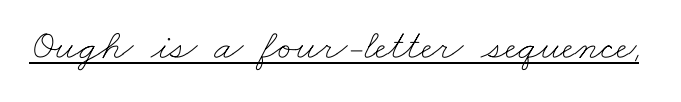
The image shows 43 px thin, wide type; set normal letter spacing, underlined; low stroke contrast and a small x-height.
